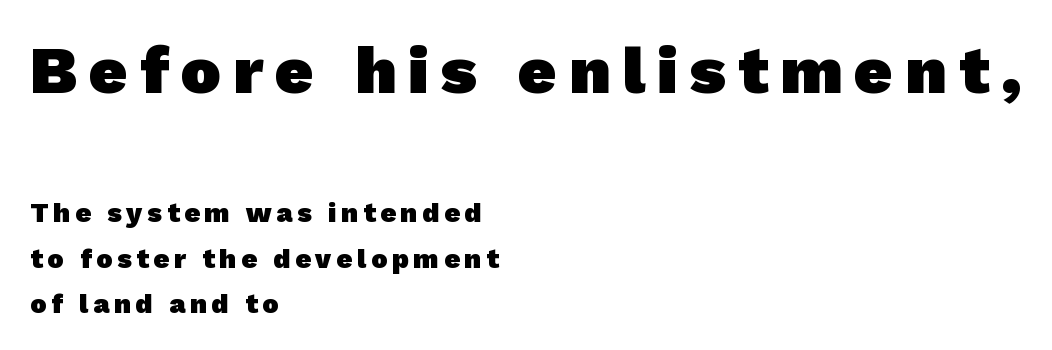
Regarding serifs, this sample does without them. Scale decreases going downward across the two blocks. The typesetting leans heavy: a genuine bold. Proportional: the letters do not fall into vertical columns. The baseline area is clear.
